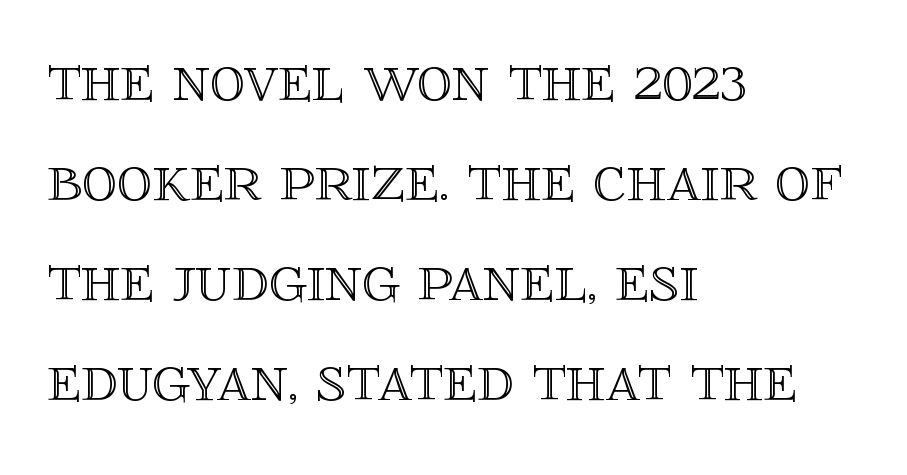
Q: Is the text italic (slanted)? A: No, it is upright.
Q: Is the text underlined? A: No.
Q: How is the paragraph aligned? A: Left-aligned.
Q: Is the spacing between letters normal or unusually wide? A: Normal.
Q: Is the spacing between lines tight, normal or loose? A: Normal.
Q: Width (condensed, normal, or wide)? A: Normal.
Q: x-height? A: Large.
Q: Monospaced? A: No.
